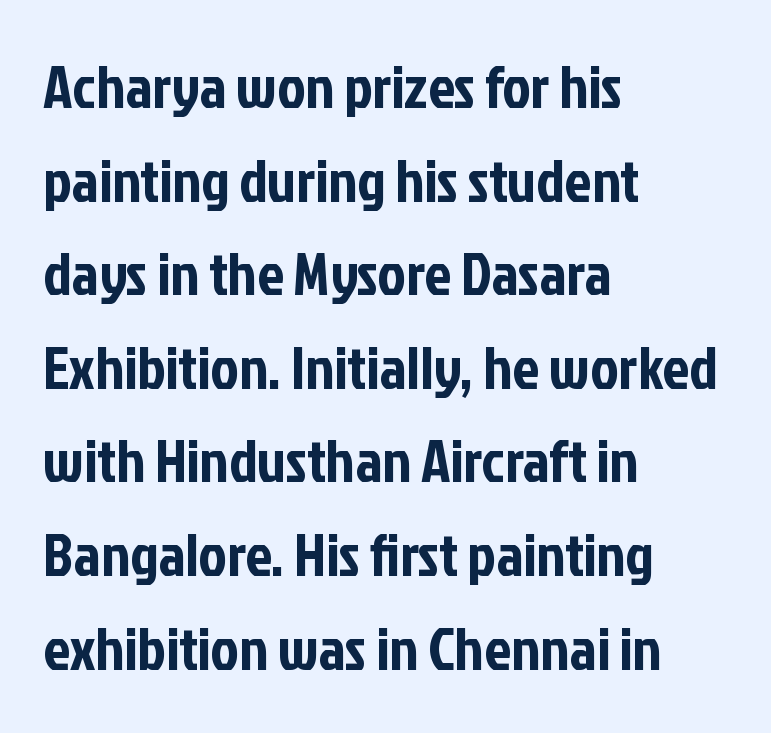
The image shows 60 px condensed sans-serif type, upright; set left-aligned, normal line spacing (1.56x), normal letter spacing, not underlined; low stroke contrast and a medium x-height.
